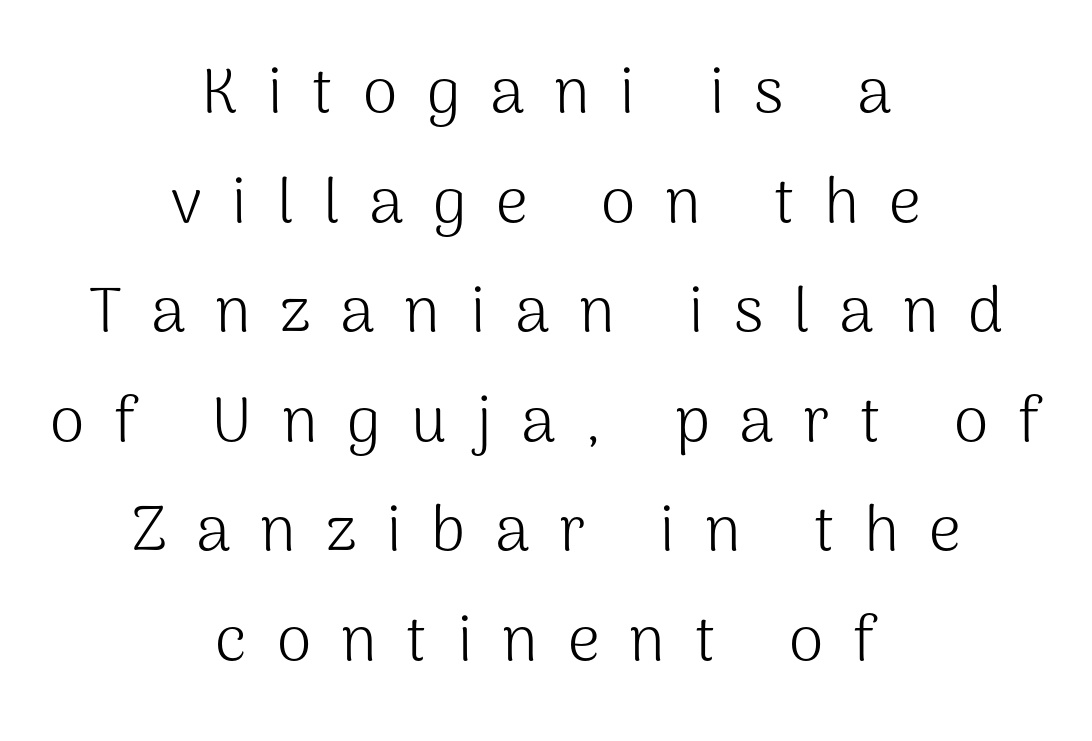
{"serif": "no", "italic": "no", "bold": "no", "weight": "light", "width": "normal", "stroke_contrast": "medium", "x_height": "medium", "monospaced": "no", "underline": "no", "align": "center", "line_spacing_ratio": 1.74, "letter_spacing": "wide", "letter_spacing_em": 0.47, "glyph_px": 63}
